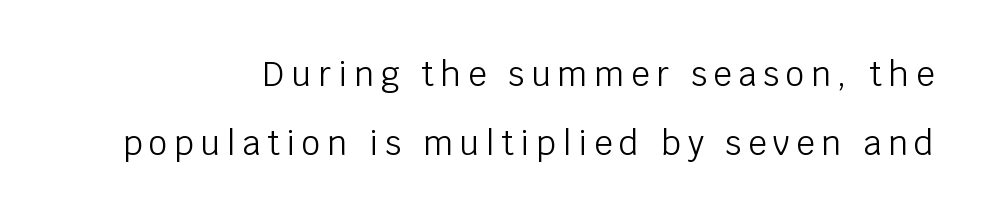
{"serif": "no", "italic": "no", "bold": "no", "weight": "light", "width": "normal", "stroke_contrast": "low", "x_height": "large", "monospaced": "no", "underline": "no", "line_spacing": "loose", "line_spacing_ratio": 2.08, "letter_spacing": "wide", "letter_spacing_em": 0.2, "glyph_px": 33}
